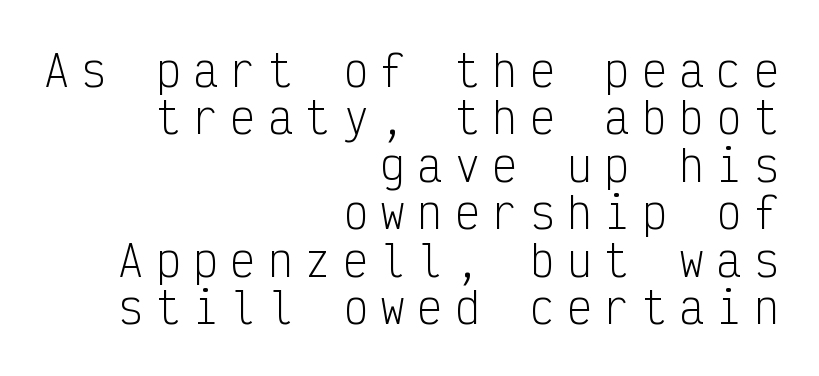
Q: Is the text bold? A: No.
Q: Is the text italic (slanted)? A: No, it is upright.
Q: Is the typeface a serif or a sans-serif typeface? A: Sans-serif.
Q: Is the text underlined? A: No.
Q: How is the paragraph aligned? A: Right-aligned.
Q: Is the spacing between letters normal or unusually wide? A: Unusually wide.
Q: Is the spacing between lines tight, normal or loose? A: Tight.
Q: Width (condensed, normal, or wide)? A: Condensed.
Q: Stroke contrast? A: Low.
Q: x-height? A: Medium.
Q: Monospaced? A: Yes.
